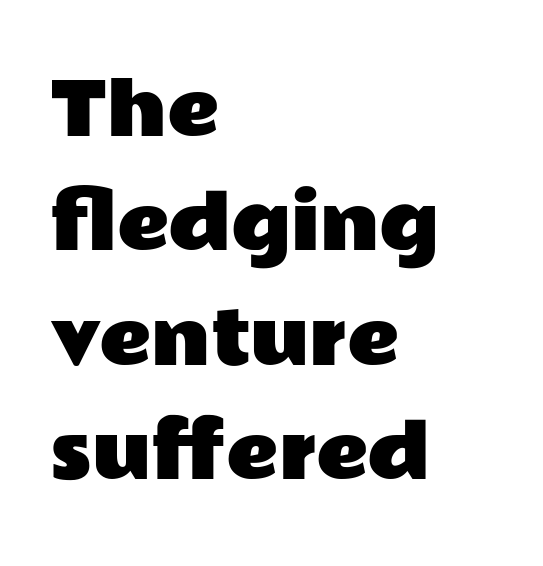
{"serif": "no", "italic": "no", "width": "wide", "stroke_contrast": "low", "x_height": "medium", "monospaced": "no", "underline": "no", "align": "left", "line_spacing": "normal", "line_spacing_ratio": 1.59, "letter_spacing": "normal", "letter_spacing_em": 0.0, "glyph_px": 72}
